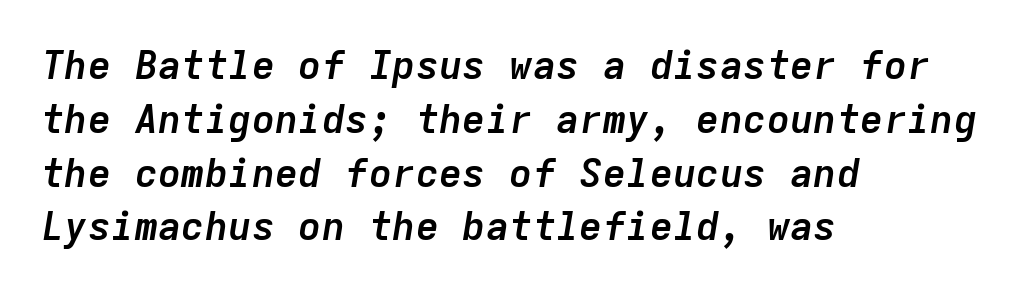
Reading down the block, your eye returns to a fixed left position each line. Each row of text sits above clean, open space. Fixed-width glyphs throughout — classic coding-font behaviour. Emphasis-style slanted type is in use.
